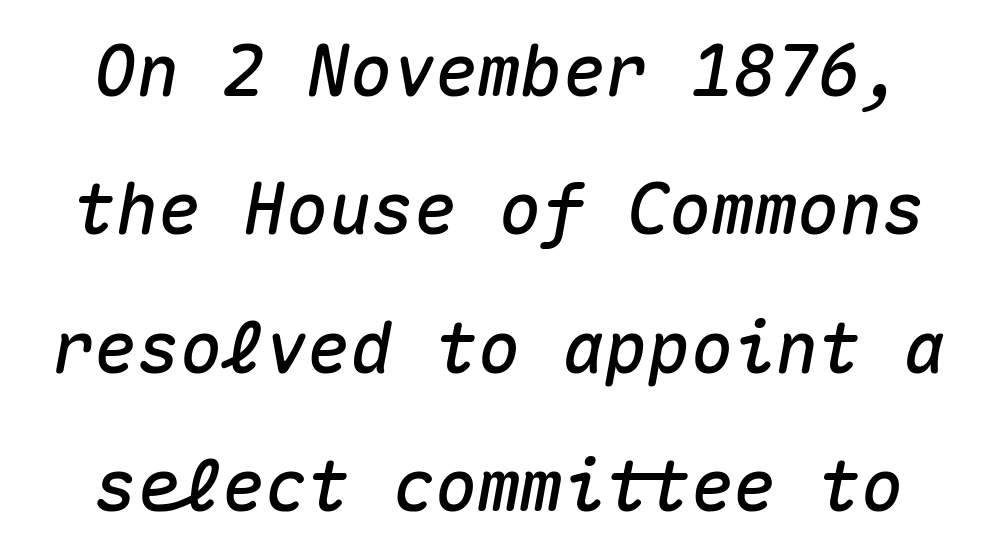
The image shows 71 px text type, italic (leaning right), monospaced; set centered, loose line spacing (1.95x), normal letter spacing, not underlined; medium stroke contrast and a medium x-height.
